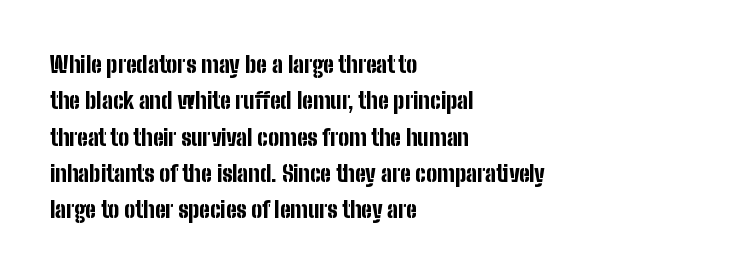
The image shows 23 px bold type, upright; set left-aligned, normal line spacing (1.58x), normal letter spacing, not underlined.
